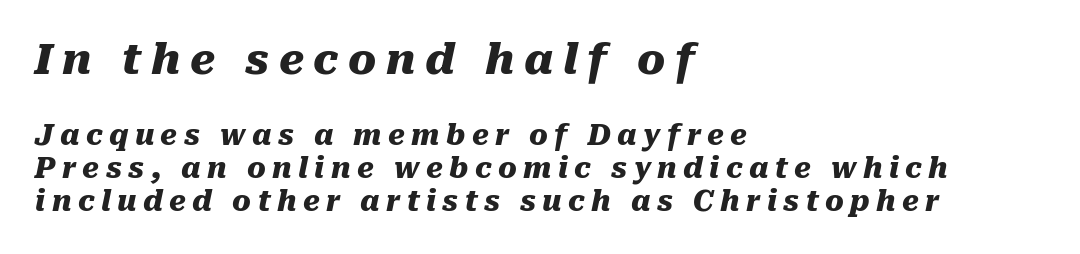
Is the block centered? No — it sits flush against the left margin. Substantial extra tracking has been applied to these lines. Summary of weight: heavy, a full bold. Each letter keeps its own natural width here, so spacing adapts to shape.
